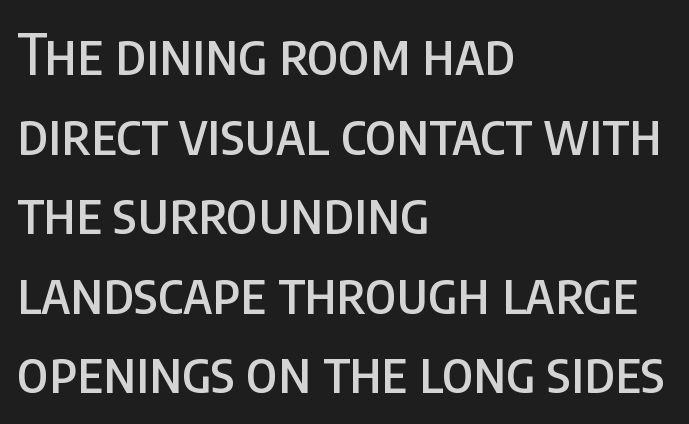
The image shows 56 px condensed sans-serif type, upright; set left-aligned, normal line spacing (1.42x), normal letter spacing, not underlined; low stroke contrast and a large x-height.
